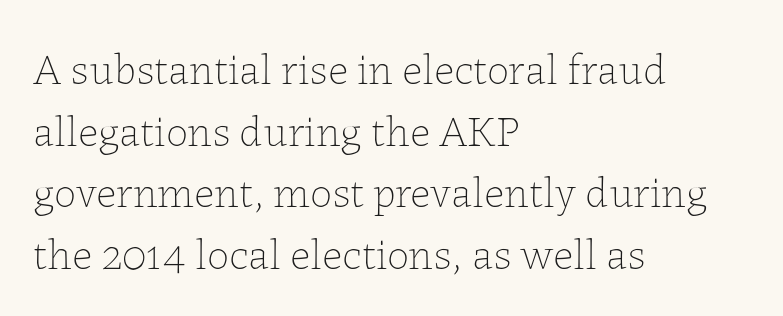
Q: Is the text bold? A: No.
Q: Is the text italic (slanted)? A: No, it is upright.
Q: Is the text underlined? A: No.
Q: How is the paragraph aligned? A: Left-aligned.
Q: Is the spacing between letters normal or unusually wide? A: Normal.
Q: Is the spacing between lines tight, normal or loose? A: Normal.
Q: Width (condensed, normal, or wide)? A: Normal.
Q: Stroke contrast? A: Low.
Q: x-height? A: Medium.
Q: Monospaced? A: No.
